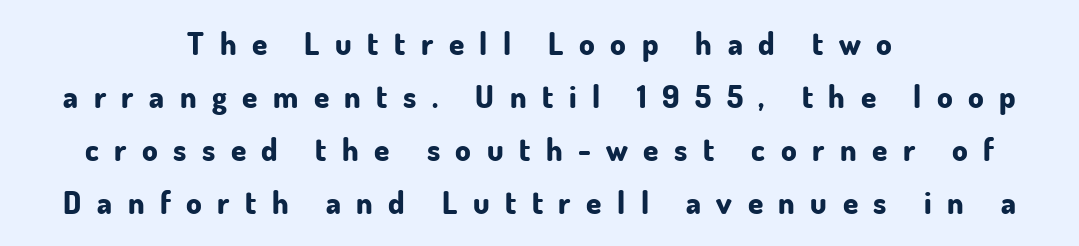
The image shows 31 px bold sans-serif type, upright; set centered, line spacing 1.71x, unusually wide letter spacing (+0.5 em), not underlined; low stroke contrast and a small x-height.
